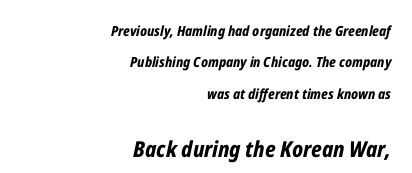
Q: Is the text bold? A: Yes.
Q: Is the text italic (slanted)? A: Yes, it leans right by about 12 degrees.
Q: Is the text underlined? A: No.
Q: How is the paragraph aligned? A: Right-aligned.
Q: Is the spacing between letters normal or unusually wide? A: Normal.
Q: Is the spacing between lines tight, normal or loose? A: Loose.
Q: Which block of text is set in a larger size, the first (top) or the second (bottom)? A: The second (bottom) one.
